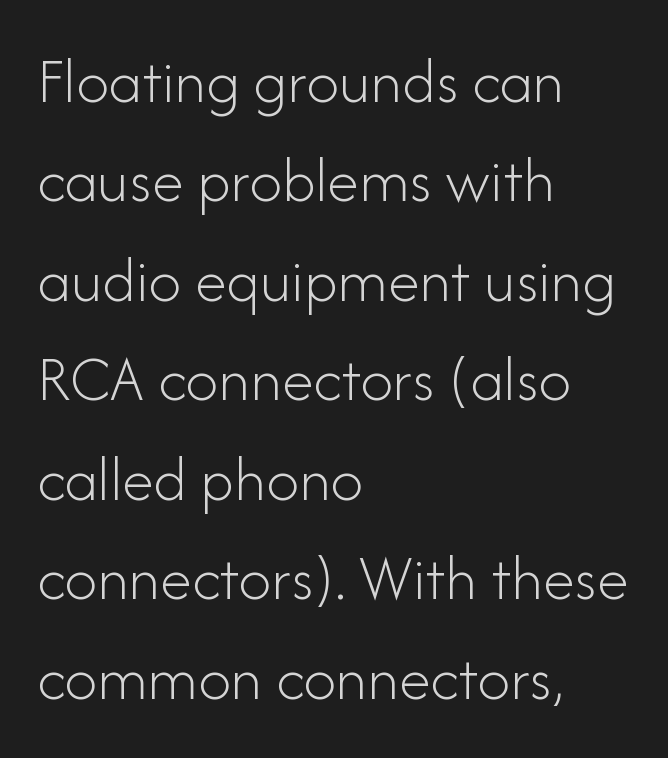
The letters carry no serifs — their stems end cleanly without finishing strokes. Stem width sits at or under what a default text font uses. Lines of text with bare space underneath. Notice how the stems are strictly vertical — no italics here. Note the varied advance widths — an 'i' is clearly narrower than an 'm'. These lines keep a tight, regular rhythm from letter to letter.
